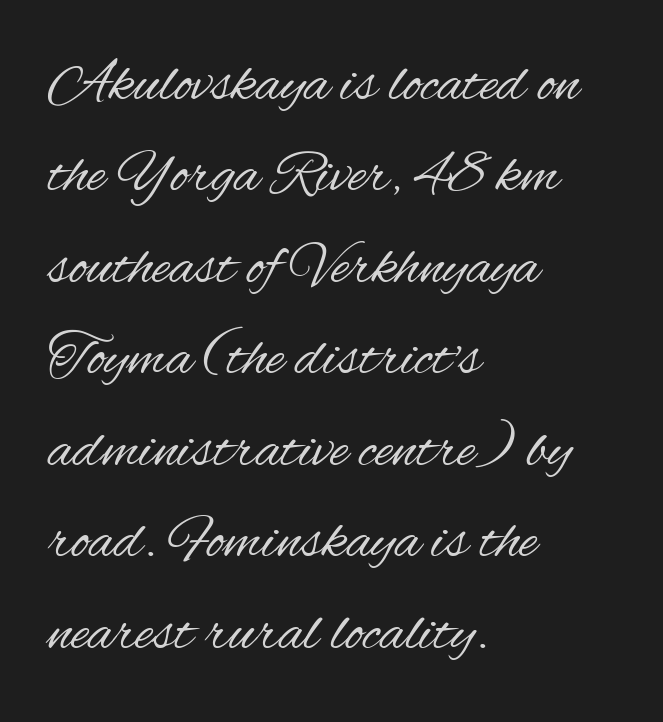
{"serif": "no", "bold": "no", "weight": "regular", "width": "condensed", "stroke_contrast": "medium", "x_height": "small", "monospaced": "no", "underline": "no", "align": "left", "line_spacing": "normal", "line_spacing_ratio": 1.5, "letter_spacing": "normal", "letter_spacing_em": 0.0, "glyph_px": 61}
